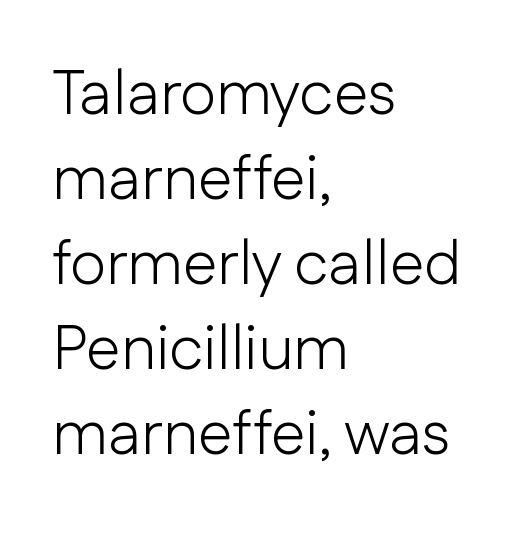
This rendering features lettering with no underline. Does the copy run flush right? No — it runs flush left. Rendered with straight, roman letterforms. Summary of weight: not heavy and not bold. The line-height multiplier appears to be the usual default.
